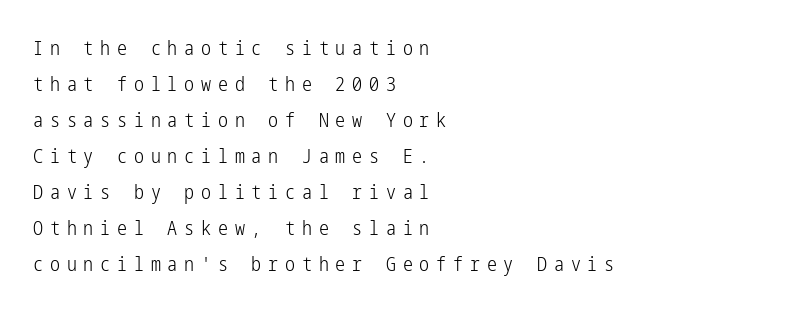
Alignment: flush left. Inter-character spacing is expanded well beyond the font's built-in metrics. Only glyphs here, with clear space below each row. Vertical strokes here are truly vertical.
